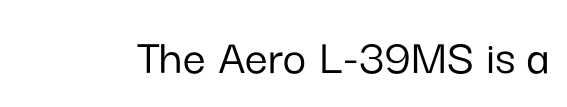
{"serif": "no", "italic": "no", "width": "normal", "stroke_contrast": "low", "x_height": "medium", "monospaced": "no", "underline": "no", "letter_spacing": "normal", "letter_spacing_em": 0.0, "glyph_px": 51}
